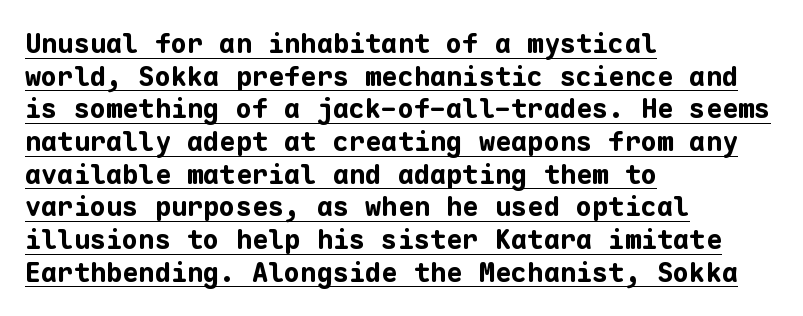
Q: Is the text bold? A: Yes.
Q: Is the text italic (slanted)? A: No, it is upright.
Q: Is the text underlined? A: Yes.
Q: How is the paragraph aligned? A: Left-aligned.
Q: Is the spacing between letters normal or unusually wide? A: Normal.
